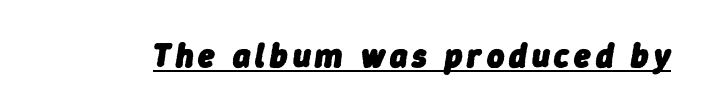
The image shows 33 px heavy type, italic (leaning right); set underlined; low stroke contrast and a medium x-height.
